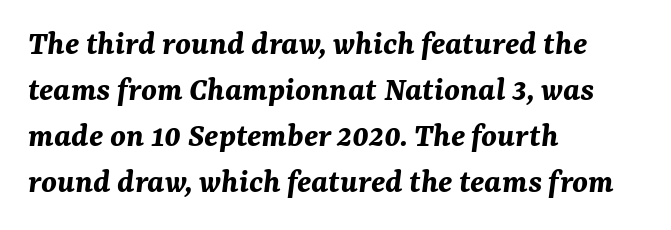
The image shows 35 px bold type, italic (leaning right); set left-aligned, normal line spacing (1.31x), normal letter spacing, not underlined; medium stroke contrast and a medium x-height.
